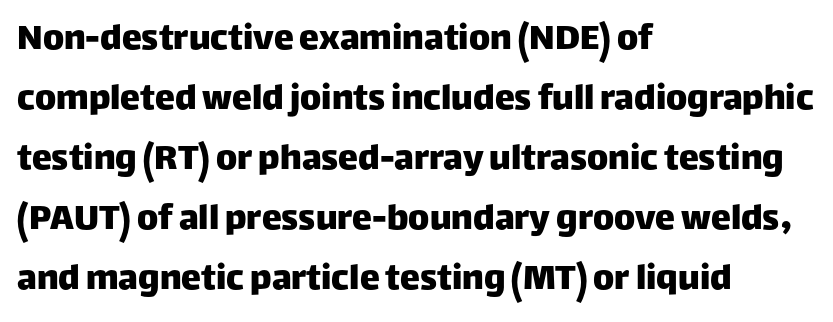
The image shows 40 px sans-serif type, upright; set left-aligned, normal line spacing (1.5x), normal letter spacing, not underlined; low stroke contrast and a large x-height.
